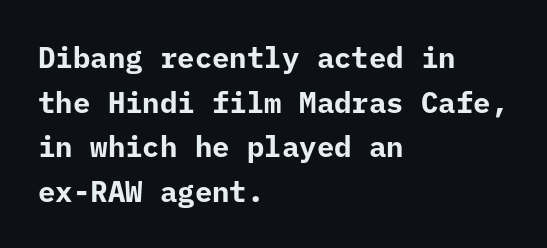
Q: Is the text bold? A: Yes.
Q: Is the text italic (slanted)? A: No, it is upright.
Q: Is the typeface a serif or a sans-serif typeface? A: Sans-serif.
Q: Is the text underlined? A: No.
Q: How is the paragraph aligned? A: Left-aligned.
Q: Is the spacing between letters normal or unusually wide? A: Normal.
Q: Is the spacing between lines tight, normal or loose? A: Normal.
Q: Width (condensed, normal, or wide)? A: Normal.
Q: Stroke contrast? A: Low.
Q: x-height? A: Medium.
Q: Monospaced? A: Yes.
